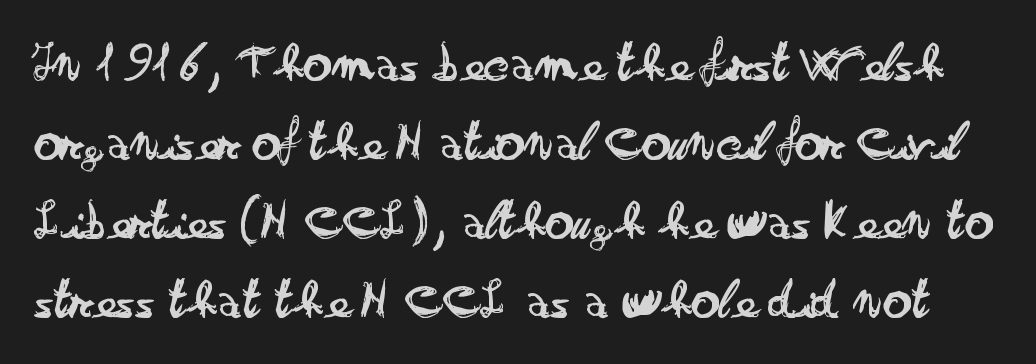
Q: Is the text bold? A: No.
Q: Is the text italic (slanted)? A: No, it is upright.
Q: Is the typeface a serif or a sans-serif typeface? A: Sans-serif.
Q: Is the text underlined? A: No.
Q: Is the spacing between letters normal or unusually wide? A: Normal.
Q: Is the spacing between lines tight, normal or loose? A: Normal.
Q: Width (condensed, normal, or wide)? A: Wide.
Q: Stroke contrast? A: Low.
Q: x-height? A: Small.
Q: Monospaced? A: No.
